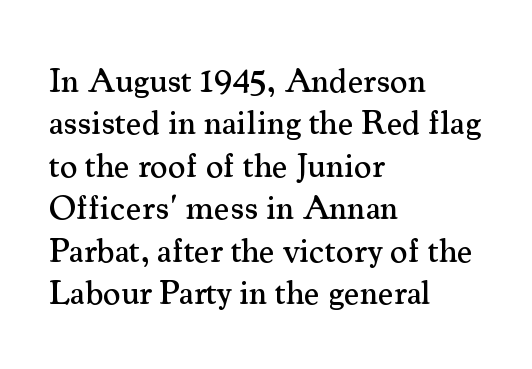
{"serif": "yes", "italic": "no", "width": "normal", "stroke_contrast": "medium", "x_height": "small", "monospaced": "no", "underline": "no", "align": "left", "line_spacing": "normal", "line_spacing_ratio": 1.25, "letter_spacing": "normal", "letter_spacing_em": 0.0, "glyph_px": 34}
